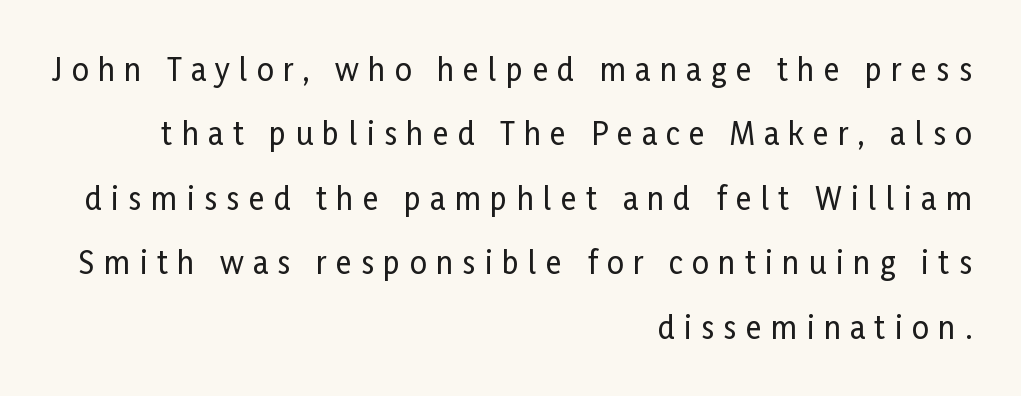
The image shows 30 px condensed sans-serif type, upright; set right-aligned, loose line spacing (2.15x), unusually wide letter spacing (+0.31 em), not underlined; low stroke contrast and a medium x-height.
